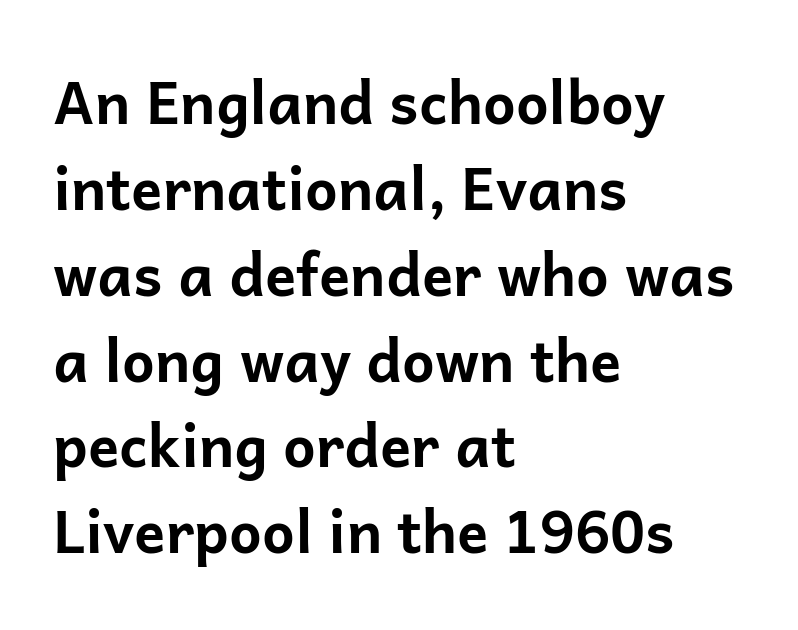
The image shows 58 px bold sans-serif type, upright; set left-aligned, normal line spacing (1.48x), normal letter spacing, not underlined; low stroke contrast and a medium x-height.
